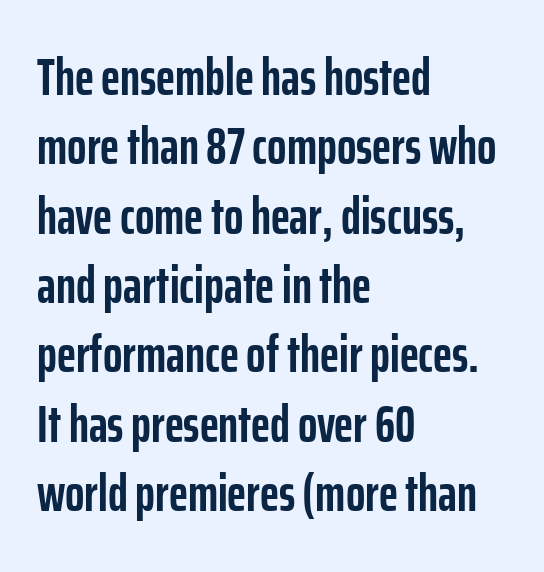
Q: Is the text bold? A: Yes.
Q: Is the text italic (slanted)? A: No, it is upright.
Q: Is the typeface a serif or a sans-serif typeface? A: Sans-serif.
Q: Is the text underlined? A: No.
Q: How is the paragraph aligned? A: Left-aligned.
Q: Is the spacing between letters normal or unusually wide? A: Normal.
Q: Is the spacing between lines tight, normal or loose? A: Normal.
Q: Width (condensed, normal, or wide)? A: Condensed.
Q: Stroke contrast? A: Low.
Q: x-height? A: Medium.
Q: Monospaced? A: No.
